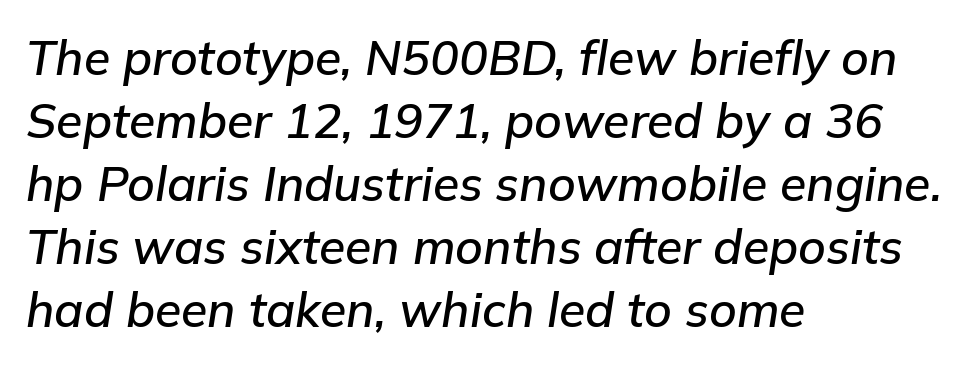
Q: Is the text italic (slanted)? A: Yes, it leans right by about 9 degrees.
Q: Is the text underlined? A: No.
Q: How is the paragraph aligned? A: Left-aligned.
Q: Is the spacing between letters normal or unusually wide? A: Normal.
Q: Is the spacing between lines tight, normal or loose? A: Normal.
Q: Width (condensed, normal, or wide)? A: Normal.
Q: Stroke contrast? A: Low.
Q: x-height? A: Medium.
Q: Monospaced? A: No.
